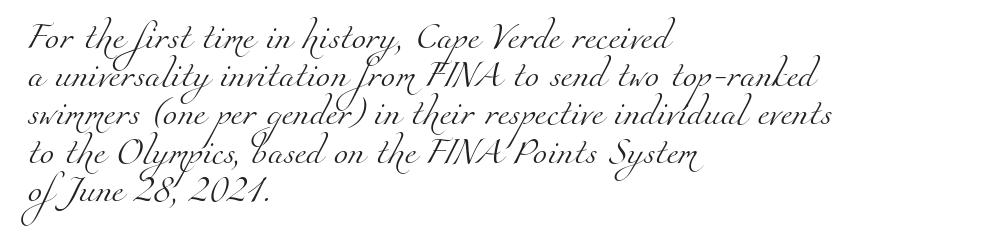
{"bold": "no", "underline": "no", "align": "left", "line_spacing": "normal", "line_spacing_ratio": 1.47, "letter_spacing": "normal", "letter_spacing_em": 0.0, "glyph_px": 26}
